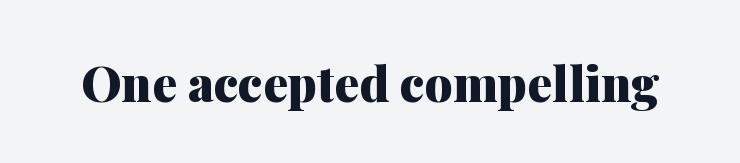
{"serif": "yes", "italic": "no", "bold": "yes", "weight": "heavy", "width": "normal", "stroke_contrast": "medium", "x_height": "medium", "monospaced": "no", "underline": "no", "letter_spacing": "normal", "letter_spacing_em": 0.0, "glyph_px": 49}
